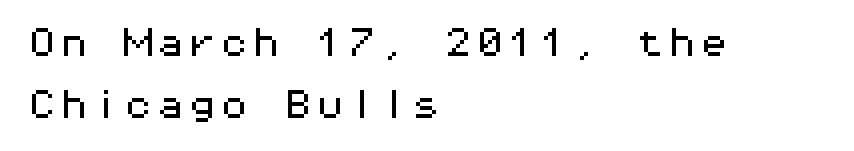
Q: Is the text italic (slanted)? A: No, it is upright.
Q: Is the typeface a serif or a sans-serif typeface? A: Sans-serif.
Q: Is the text underlined? A: No.
Q: How is the paragraph aligned? A: Left-aligned.
Q: Is the spacing between letters normal or unusually wide? A: Normal.
Q: Is the spacing between lines tight, normal or loose? A: Loose.
Q: Width (condensed, normal, or wide)? A: Wide.
Q: Stroke contrast? A: Medium.
Q: x-height? A: Medium.
Q: Monospaced? A: Yes.
